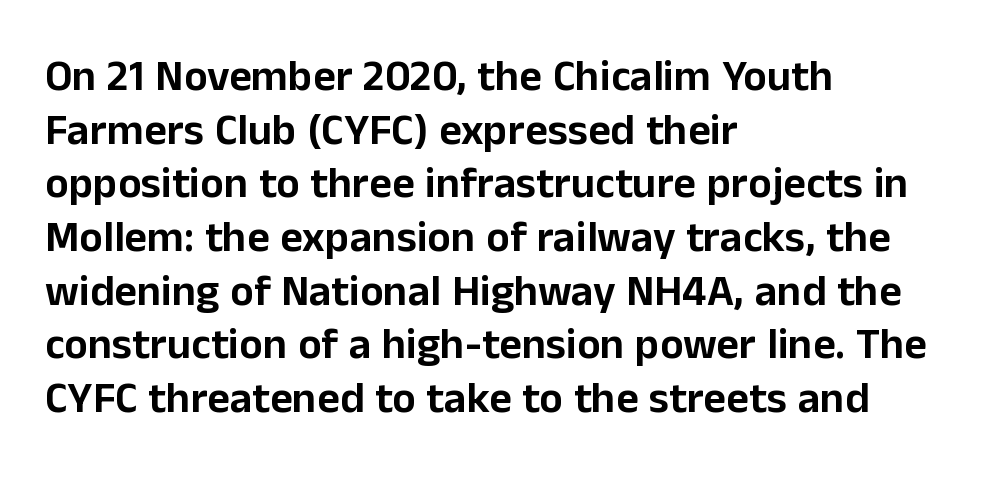
The image shows 44 px sans-serif type, upright; set left-aligned, line spacing 1.22x, normal letter spacing, not underlined; low stroke contrast and a medium x-height.
